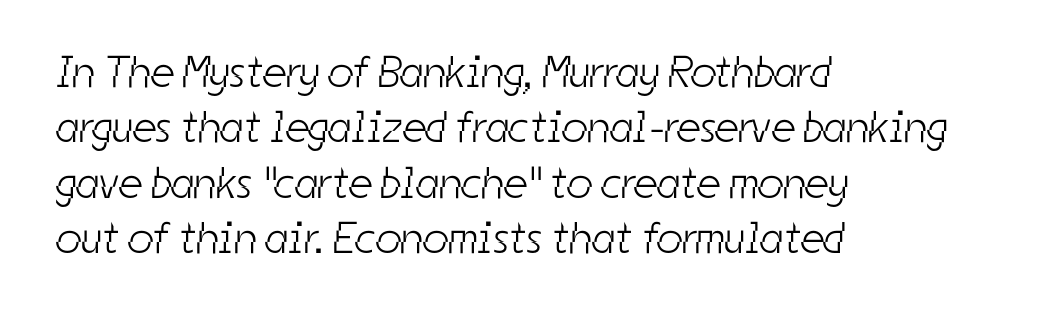
{"serif": "no", "bold": "no", "weight": "light", "width": "condensed", "stroke_contrast": "low", "x_height": "medium", "monospaced": "no", "underline": "no", "align": "left", "line_spacing_ratio": 1.23, "letter_spacing": "normal", "letter_spacing_em": 0.0, "glyph_px": 45}
